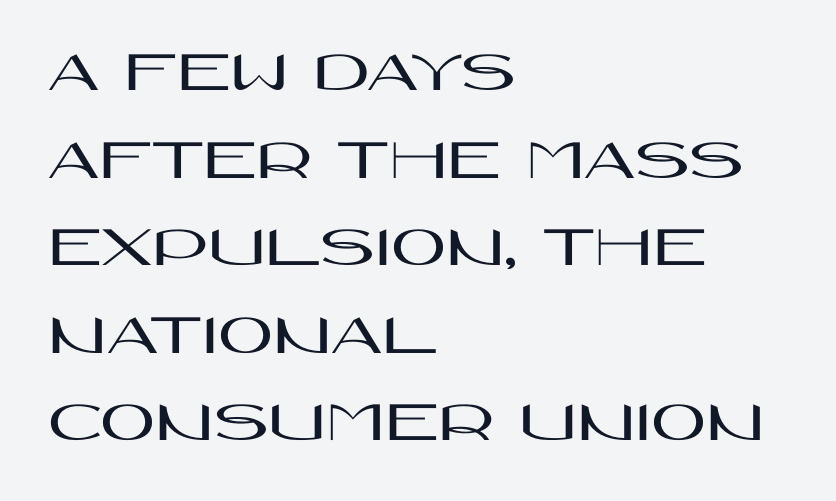
{"serif": "no", "italic": "no", "width": "wide", "stroke_contrast": "high", "x_height": "large", "monospaced": "no", "underline": "no", "align": "left", "line_spacing": "normal", "line_spacing_ratio": 1.46, "letter_spacing": "normal", "letter_spacing_em": 0.0, "glyph_px": 60}
